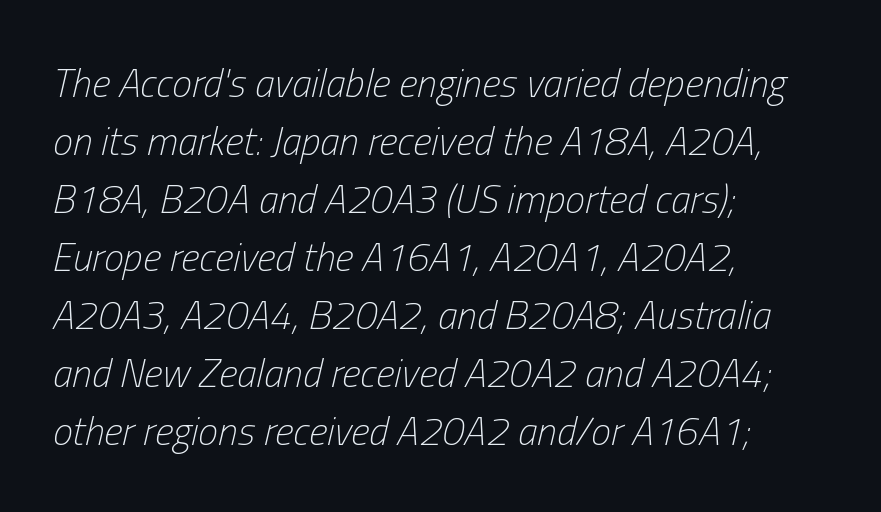
Anything drawn beneath the words? Only blank space. How are the letters spaced? Ordinarily, with no added tracking. A student would call this left alignment; a typographer would say flush left, rag right. Think standard paragraph weight, or any step lighter than that. A normal amount of white space separates one row of letters from the next.
